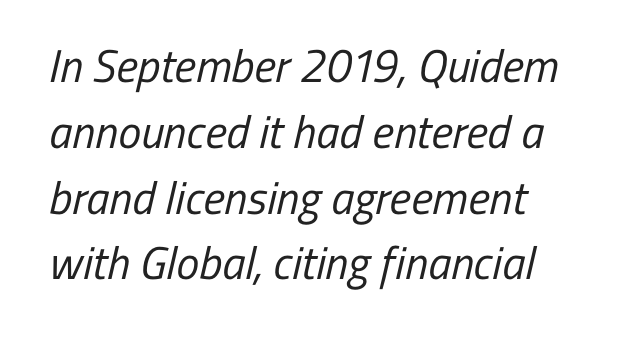
Q: Is the text bold? A: No.
Q: Is the typeface a serif or a sans-serif typeface? A: Sans-serif.
Q: Is the text underlined? A: No.
Q: How is the paragraph aligned? A: Left-aligned.
Q: Is the spacing between letters normal or unusually wide? A: Normal.
Q: Is the spacing between lines tight, normal or loose? A: Normal.
Q: Width (condensed, normal, or wide)? A: Condensed.
Q: Stroke contrast? A: Low.
Q: x-height? A: Medium.
Q: Monospaced? A: No.
